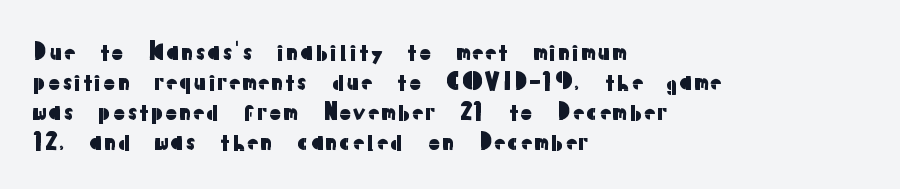
{"italic": "no", "underline": "no", "align": "left", "line_spacing": "normal", "line_spacing_ratio": 1.31, "letter_spacing": "normal", "letter_spacing_em": 0.0, "glyph_px": 23}
